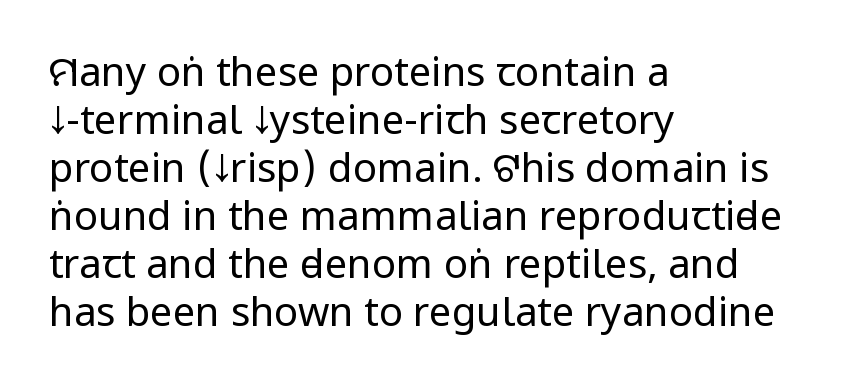
{"serif": "no", "italic": "no", "bold": "no", "weight": "regular", "width": "condensed", "stroke_contrast": "low", "x_height": "large", "monospaced": "no", "underline": "no", "align": "left", "line_spacing_ratio": 1.2, "letter_spacing": "normal", "letter_spacing_em": 0.0, "glyph_px": 40}
